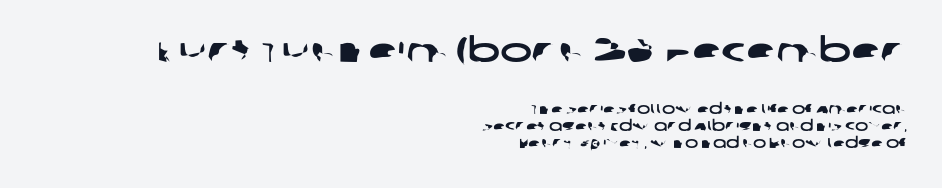
The image shows 34 px wide sans-serif type; set right-aligned, line spacing 1.21x, normal letter spacing, not underlined; the first (top) block is 2.43x larger; low stroke contrast and a large x-height.
